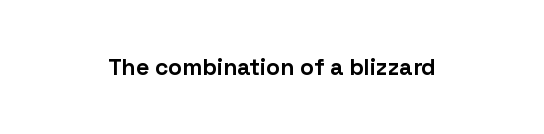
Default kerning and tracking; the words read as compact shapes. Short and long lines alike share a common midpoint. Summary of weight: heavy, a full bold. Notice how the stems are strictly vertical — no italics here. The string is rendered with underlining switched off.
